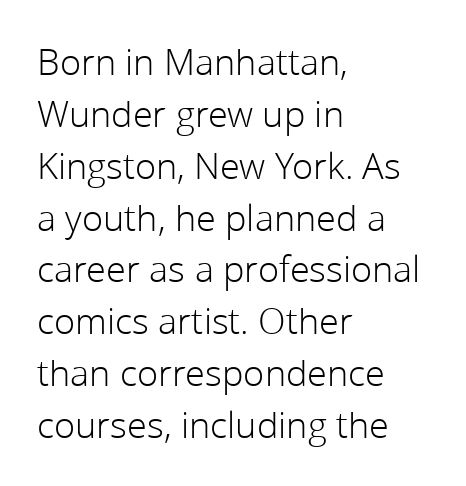
Q: Is the text bold? A: No.
Q: Is the text italic (slanted)? A: No, it is upright.
Q: Is the typeface a serif or a sans-serif typeface? A: Sans-serif.
Q: Is the text underlined? A: No.
Q: How is the paragraph aligned? A: Left-aligned.
Q: Is the spacing between letters normal or unusually wide? A: Normal.
Q: Is the spacing between lines tight, normal or loose? A: Normal.
Q: Width (condensed, normal, or wide)? A: Normal.
Q: Stroke contrast? A: Low.
Q: x-height? A: Medium.
Q: Monospaced? A: No.
